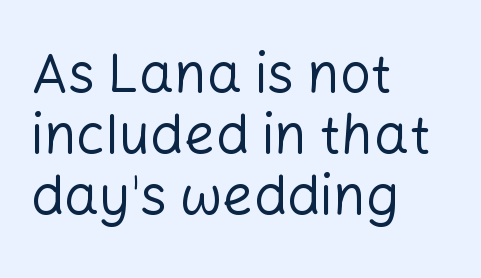
Q: Is the text bold? A: No.
Q: Is the text italic (slanted)? A: No, it is upright.
Q: Is the typeface a serif or a sans-serif typeface? A: Sans-serif.
Q: Is the text underlined? A: No.
Q: How is the paragraph aligned? A: Left-aligned.
Q: Is the spacing between letters normal or unusually wide? A: Normal.
Q: Is the spacing between lines tight, normal or loose? A: Tight.
Q: Width (condensed, normal, or wide)? A: Normal.
Q: Stroke contrast? A: Low.
Q: x-height? A: Medium.
Q: Monospaced? A: No.
